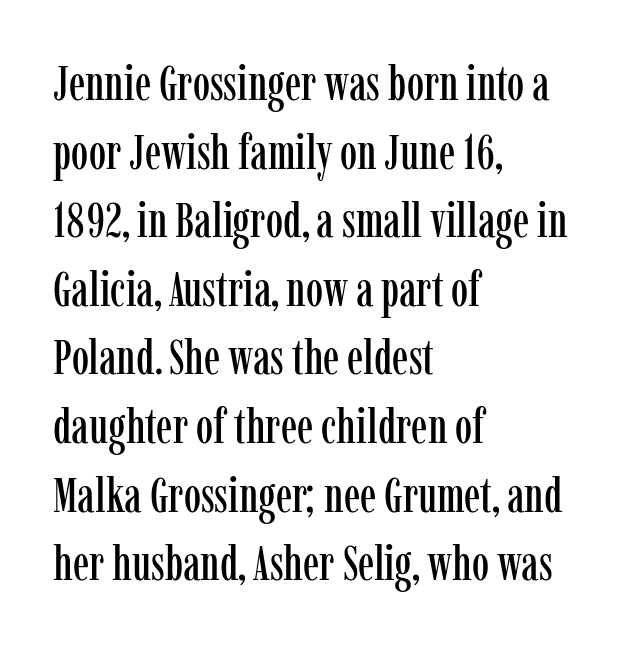
Think of a printed novel: that variable character pitch is what you see here. The zone under the glyphs is completely vacant. Rendered with straight, roman letterforms. These lines sit exactly where default settings would place them. Here the glyphs are tracked normally, forming tight word shapes.
